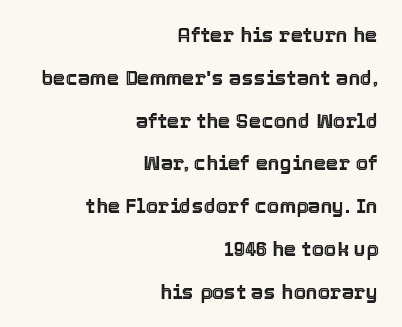
Letters rest on an invisible, unmarked baseline. Does the lettering tilt? It doesn't — this is upright. Compared with typical paragraphs, the rows here are farther apart. Which margin do the lines hug? The right one — the left edge is uneven. These lines keep a tight, regular rhythm from letter to letter.
